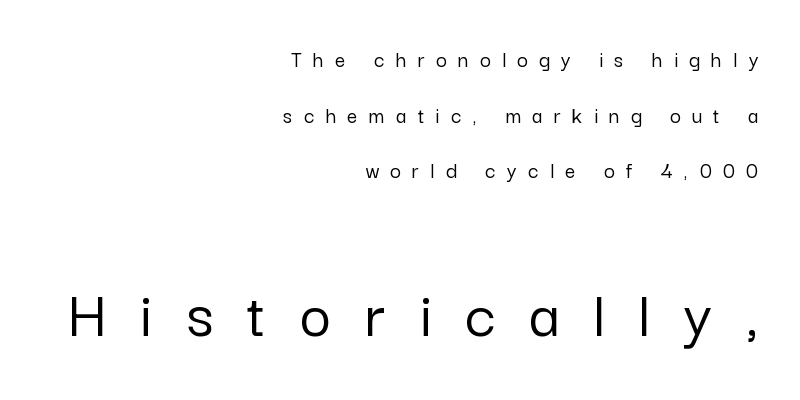
Glance below the letters and you will spot only blank space. The ragged edge is on the left, which tells us the setting is flush right. Italic? Not at all — the glyphs are vertical. Display-style spreading of the glyphs; the letterfit is very open. The designer dialed line spacing up above the default.
